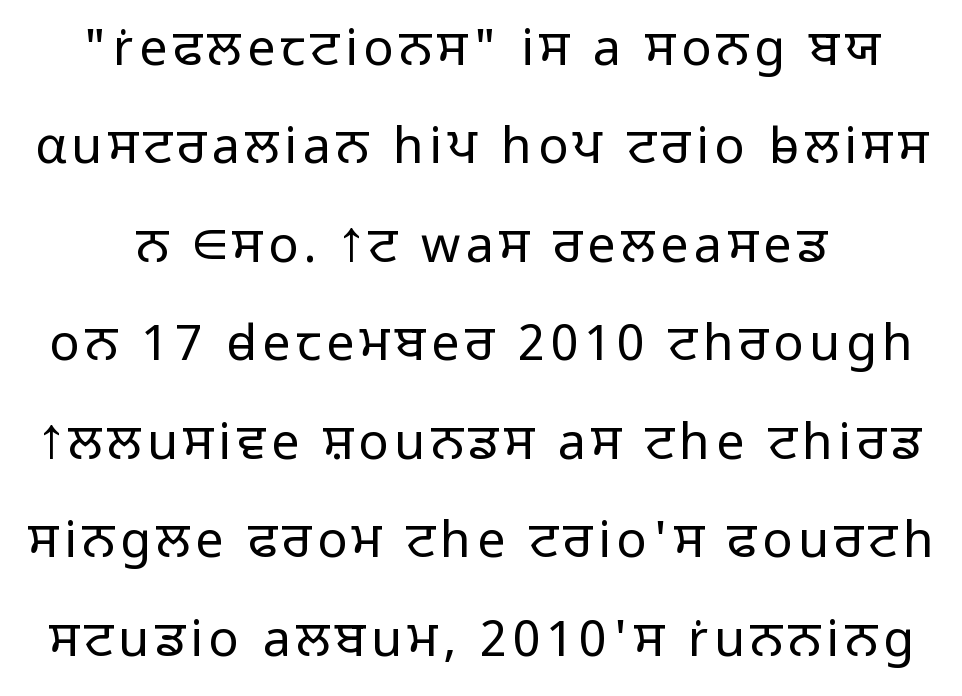
The image shows 50 px light sans-serif type, upright; set loose line spacing (1.97x), not underlined; low stroke contrast and a medium x-height.
